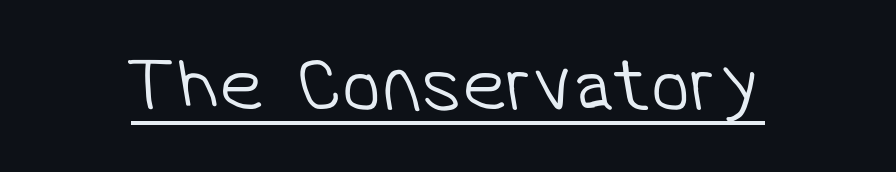
Q: Is the text bold? A: No.
Q: Is the typeface a serif or a sans-serif typeface? A: Sans-serif.
Q: Is the text underlined? A: Yes.
Q: Is the spacing between letters normal or unusually wide? A: Normal.
Q: Width (condensed, normal, or wide)? A: Normal.
Q: Stroke contrast? A: Low.
Q: x-height? A: Medium.
Q: Monospaced? A: No.
